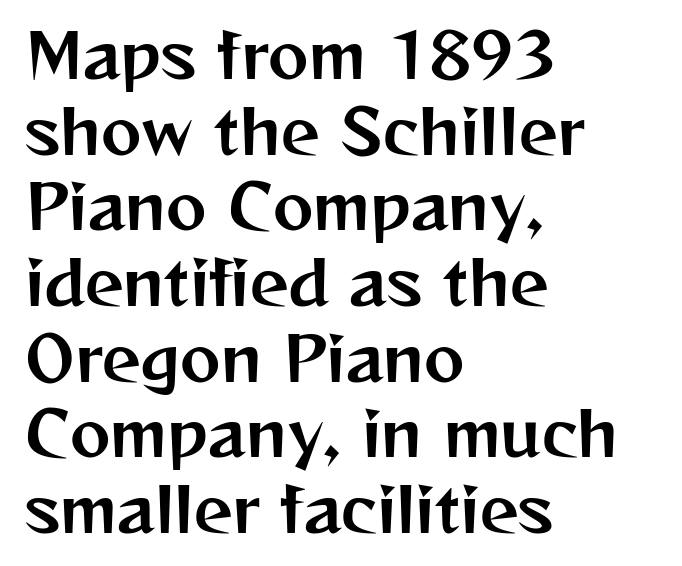
The image shows 61 px sans-serif type, upright; set left-aligned, line spacing 1.24x, normal letter spacing, not underlined; medium stroke contrast and a medium x-height.
